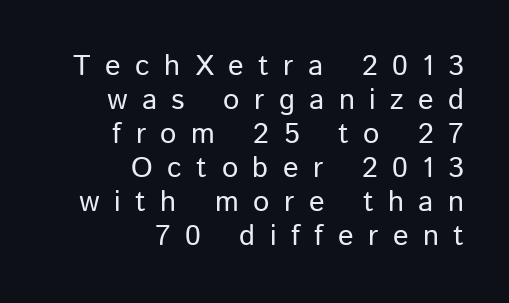
These lines are composed in type without serifs. Anything drawn beneath the words? Only blank space. Short and long lines alike share a common ending point at right. Ordinary non-slanted type is in use.
